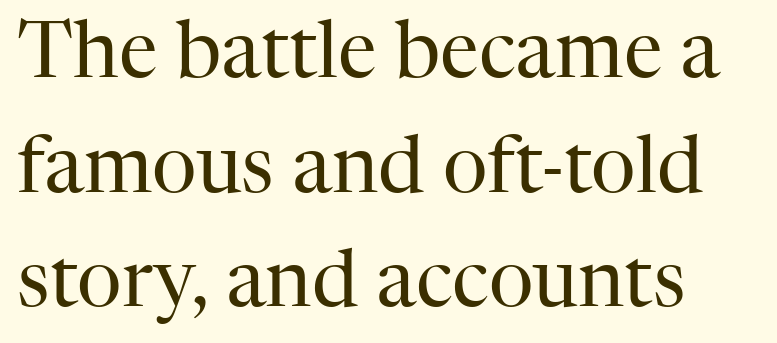
Q: Is the text bold? A: No.
Q: Is the text italic (slanted)? A: No, it is upright.
Q: Is the typeface a serif or a sans-serif typeface? A: Serif.
Q: Is the text underlined? A: No.
Q: How is the paragraph aligned? A: Left-aligned.
Q: Is the spacing between letters normal or unusually wide? A: Normal.
Q: Is the spacing between lines tight, normal or loose? A: Normal.
Q: Width (condensed, normal, or wide)? A: Normal.
Q: Stroke contrast? A: High.
Q: x-height? A: Medium.
Q: Monospaced? A: No.
